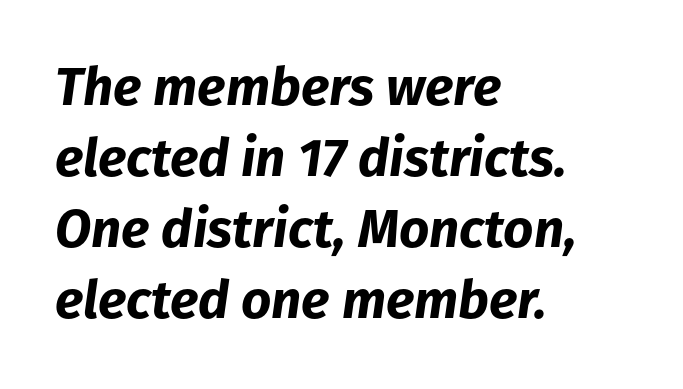
Words float on clear page, feet unadorned. Evenly set lines give the paragraph a standard silhouette. I'd describe the lettering as bold — thick and assertive. These lines are rendered in a variable-pitch font. Words appear dense and cohesive because spacing is normal.
